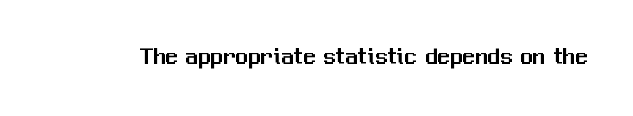
The image shows 25 px text type, upright; set normal letter spacing, not underlined.
